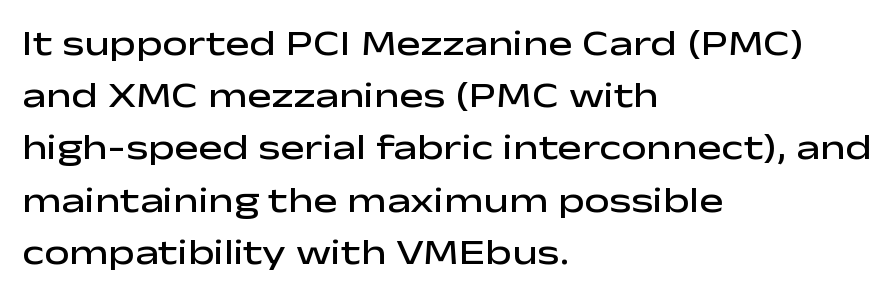
Q: Is the text bold? A: Semi-bold.
Q: Is the text italic (slanted)? A: No, it is upright.
Q: Is the typeface a serif or a sans-serif typeface? A: Sans-serif.
Q: Is the text underlined? A: No.
Q: How is the paragraph aligned? A: Left-aligned.
Q: Is the spacing between letters normal or unusually wide? A: Normal.
Q: Is the spacing between lines tight, normal or loose? A: Normal.
Q: Width (condensed, normal, or wide)? A: Wide.
Q: Stroke contrast? A: Low.
Q: x-height? A: Medium.
Q: Monospaced? A: No.
